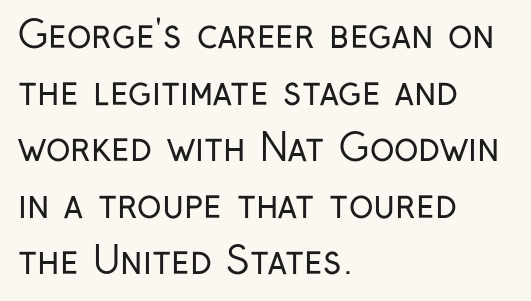
{"serif": "no", "italic": "no", "bold": "no", "weight": "regular", "width": "condensed", "stroke_contrast": "low", "x_height": "medium", "monospaced": "no", "underline": "no", "align": "left", "line_spacing": "normal", "line_spacing_ratio": 1.53, "letter_spacing": "normal", "letter_spacing_em": 0.0, "glyph_px": 37}
